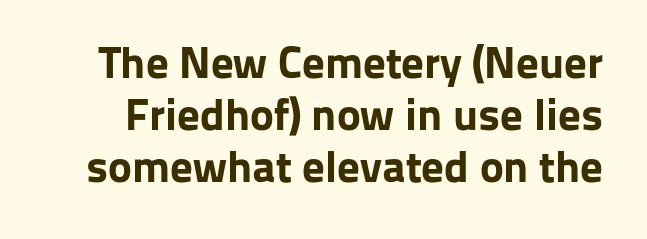
{"serif": "no", "italic": "no", "bold": "yes", "weight": "bold", "width": "normal", "stroke_contrast": "low", "x_height": "medium", "monospaced": "no", "underline": "no", "line_spacing_ratio": 1.16, "letter_spacing": "normal", "letter_spacing_em": 0.0, "glyph_px": 45}
